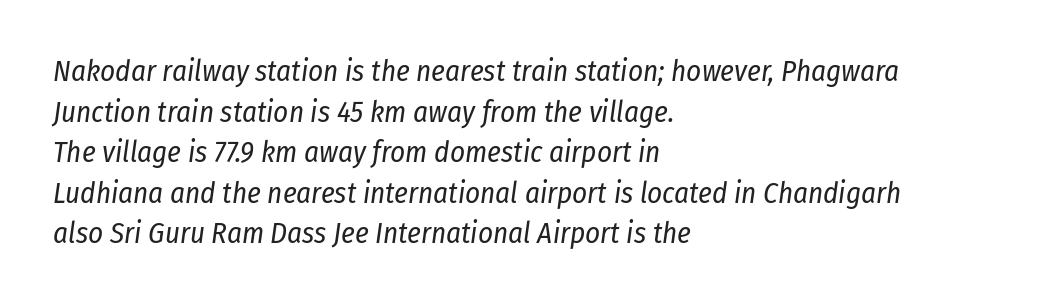
A typesetter would call this proportional, since set widths differ per character. Words appear dense and cohesive because spacing is normal. Beneath every word, the page is bare. Which margin do the lines hug? The left one — the right edge is uneven.
